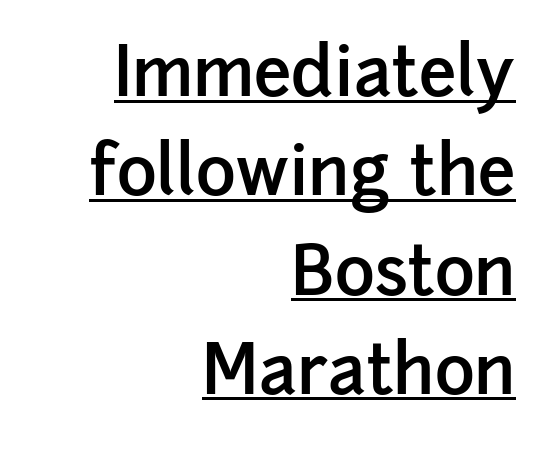
{"serif": "no", "italic": "no", "bold": "semi", "weight": "semibold", "width": "normal", "stroke_contrast": "low", "x_height": "medium", "monospaced": "no", "underline": "yes", "align": "right", "line_spacing": "normal", "line_spacing_ratio": 1.46, "letter_spacing": "normal", "letter_spacing_em": 0.0, "glyph_px": 68}
